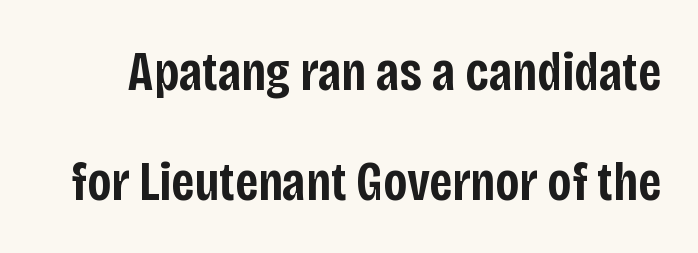
{"serif": "no", "italic": "no", "bold": "semi", "weight": "semibold", "width": "condensed", "stroke_contrast": "low", "x_height": "large", "monospaced": "no", "underline": "no", "line_spacing": "loose", "line_spacing_ratio": 1.96, "letter_spacing": "normal", "letter_spacing_em": 0.0, "glyph_px": 56}
